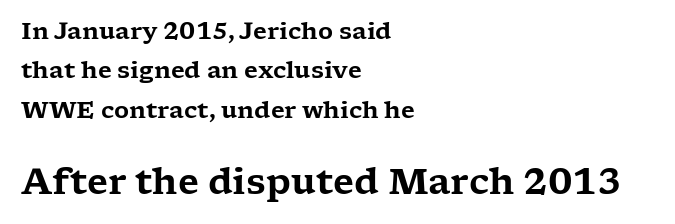
Q: Is the text italic (slanted)? A: No, it is upright.
Q: Is the typeface a serif or a sans-serif typeface? A: Serif.
Q: Is the text underlined? A: No.
Q: How is the paragraph aligned? A: Left-aligned.
Q: Is the spacing between letters normal or unusually wide? A: Normal.
Q: Which block of text is set in a larger size, the first (top) or the second (bottom)? A: The second (bottom) one.
Q: Width (condensed, normal, or wide)? A: Wide.
Q: Stroke contrast? A: Low.
Q: x-height? A: Medium.
Q: Monospaced? A: No.
